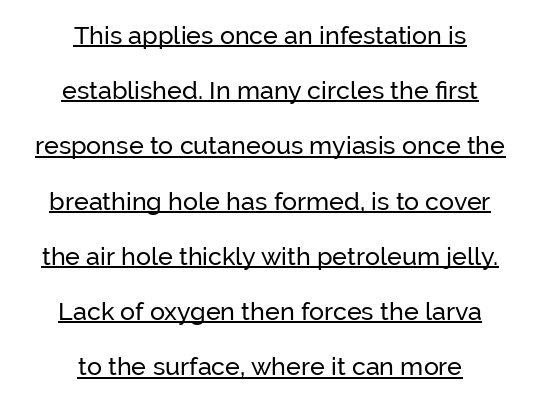
Horizontally, the lines are justified to the midpoint only. The letterforms sit shoulder to shoulder at normal distance. The lines are spread far apart with generous leading. The letters stand upright; this is a roman face. A rule runs beneath these lines of type.
